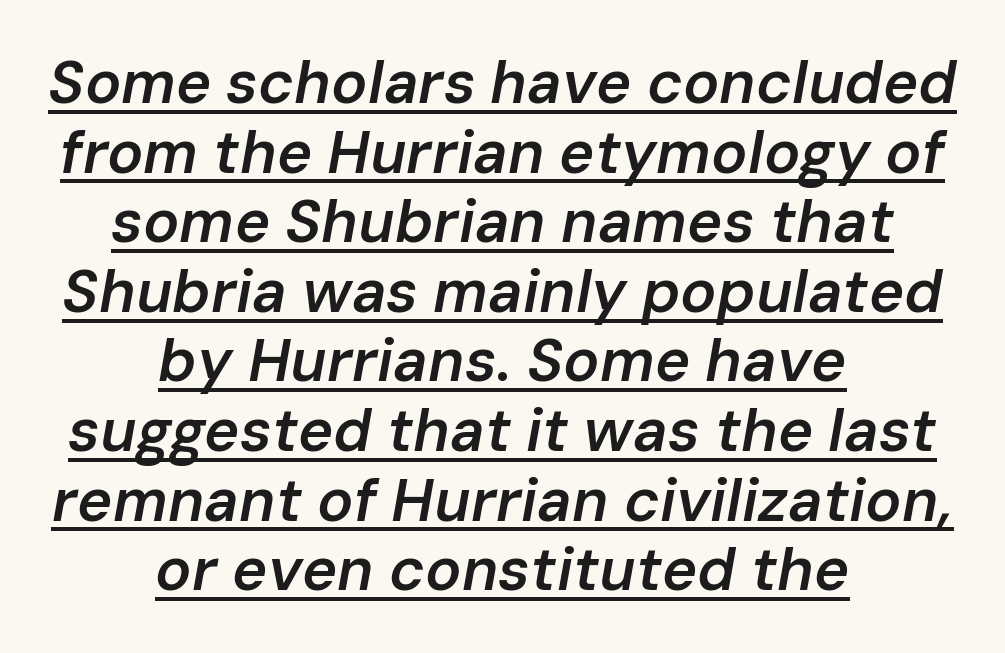
{"italic": "yes", "lean": "right", "slant_degrees": 10, "bold": "semi", "weight": "semibold", "width": "normal", "stroke_contrast": "low", "x_height": "medium", "monospaced": "no", "underline": "yes", "align": "center", "line_spacing_ratio": 1.16, "letter_spacing": "normal", "letter_spacing_em": 0.0, "glyph_px": 60}
